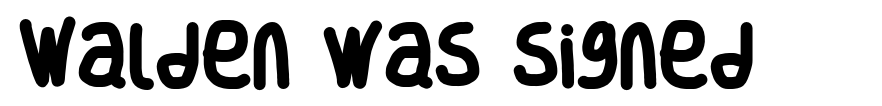
Q: Is the text bold? A: Yes.
Q: Is the text italic (slanted)? A: No, it is upright.
Q: Is the typeface a serif or a sans-serif typeface? A: Sans-serif.
Q: Is the text underlined? A: No.
Q: Is the spacing between letters normal or unusually wide? A: Normal.
Q: Width (condensed, normal, or wide)? A: Condensed.
Q: Stroke contrast? A: Low.
Q: x-height? A: Large.
Q: Monospaced? A: No.
